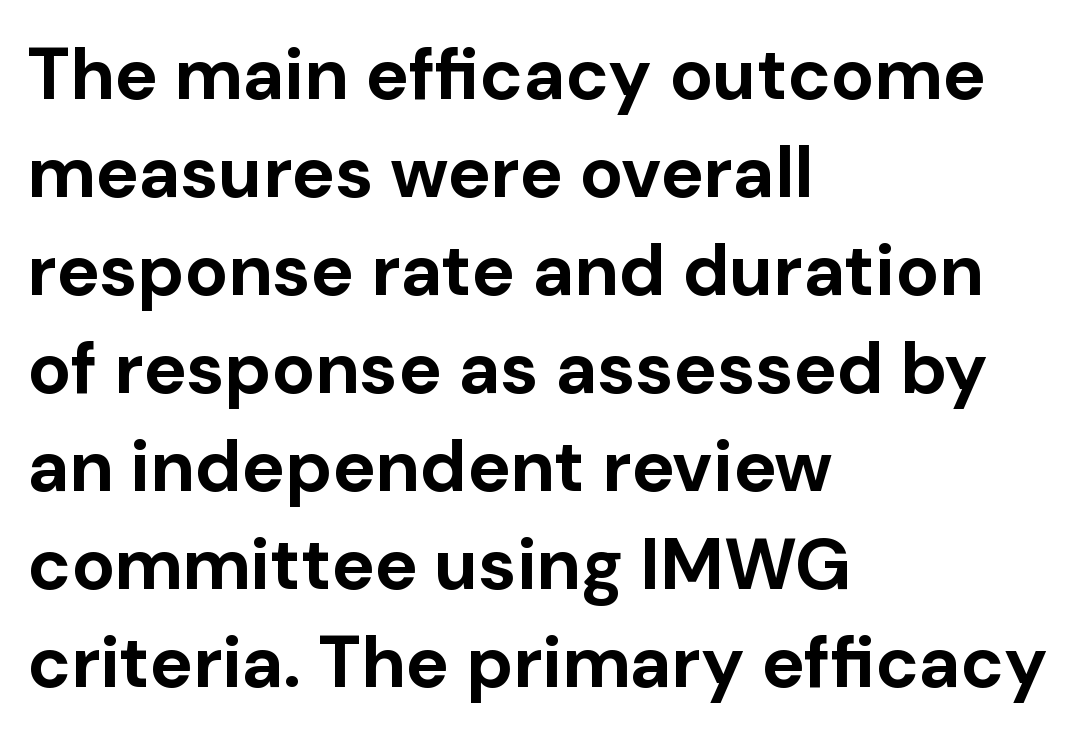
The image shows 72 px bold sans-serif type, upright; set left-aligned, normal line spacing (1.36x), normal letter spacing, not underlined; low stroke contrast and a medium x-height.
